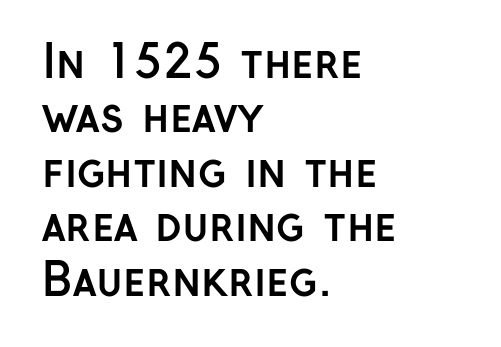
Q: Is the text bold? A: Yes.
Q: Is the text italic (slanted)? A: No, it is upright.
Q: Is the typeface a serif or a sans-serif typeface? A: Sans-serif.
Q: Is the text underlined? A: No.
Q: How is the paragraph aligned? A: Left-aligned.
Q: Is the spacing between letters normal or unusually wide? A: Normal.
Q: Width (condensed, normal, or wide)? A: Normal.
Q: Stroke contrast? A: Low.
Q: x-height? A: Medium.
Q: Monospaced? A: No.
